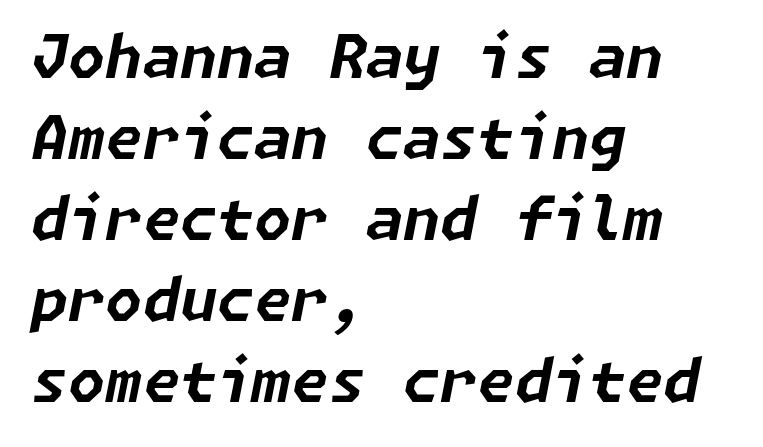
The image shows 60 px bold type, italic (leaning right); set left-aligned, normal line spacing (1.35x), normal letter spacing, not underlined; low stroke contrast and a medium x-height.
